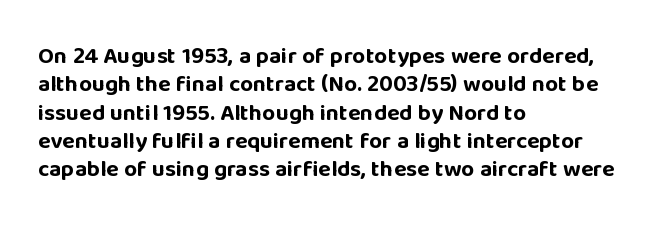
The image shows 23 px bold type, upright; set left-aligned, line spacing 1.23x, normal letter spacing, not underlined.
